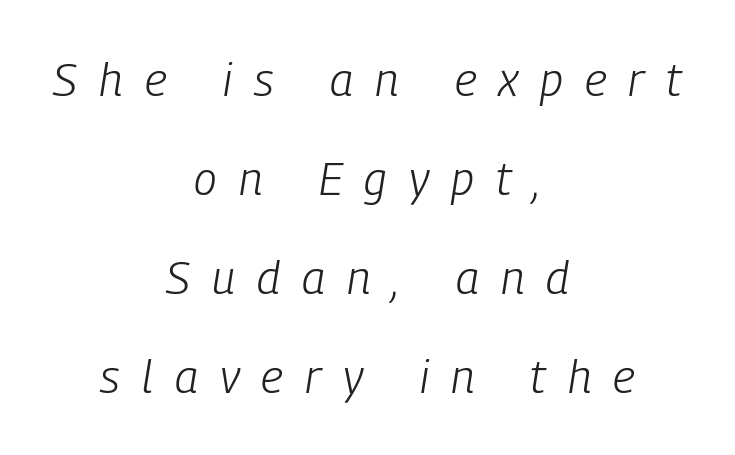
Underlining? Definitely not there. These lines are centered, leaving both edges ragged. Widely set lines give the paragraph a tall, airy silhouette. The passage shown is typed in a proportional face where columns would drift.
